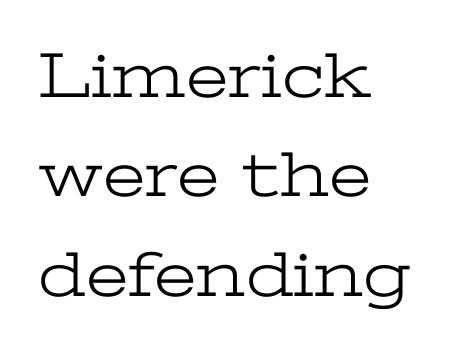
{"serif": "yes", "italic": "no", "bold": "no", "weight": "light", "width": "wide", "stroke_contrast": "low", "x_height": "medium", "monospaced": "no", "underline": "no", "align": "left", "line_spacing": "normal", "line_spacing_ratio": 1.53, "letter_spacing": "normal", "letter_spacing_em": 0.0, "glyph_px": 65}
